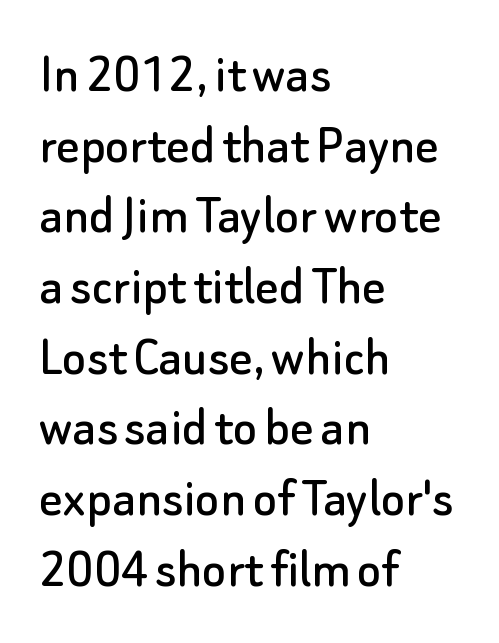
Q: Is the text italic (slanted)? A: No, it is upright.
Q: Is the typeface a serif or a sans-serif typeface? A: Sans-serif.
Q: Is the text underlined? A: No.
Q: How is the paragraph aligned? A: Left-aligned.
Q: Is the spacing between letters normal or unusually wide? A: Normal.
Q: Width (condensed, normal, or wide)? A: Normal.
Q: Stroke contrast? A: Low.
Q: x-height? A: Small.
Q: Monospaced? A: No.
